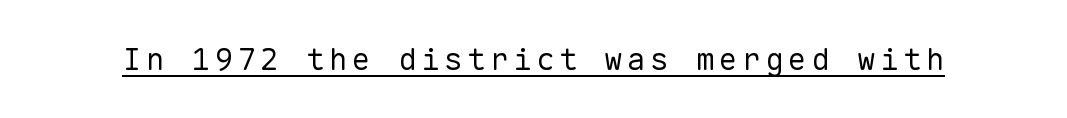
A quiet, ordinary-to-light weight characterises the typeface. This sample uses an upright cut, with every glyph sitting square on the baseline. Fixed-width glyphs throughout — classic coding-font behaviour. Has an underline been added? It has. The characters display no serif detailing; their extremities are plain.
